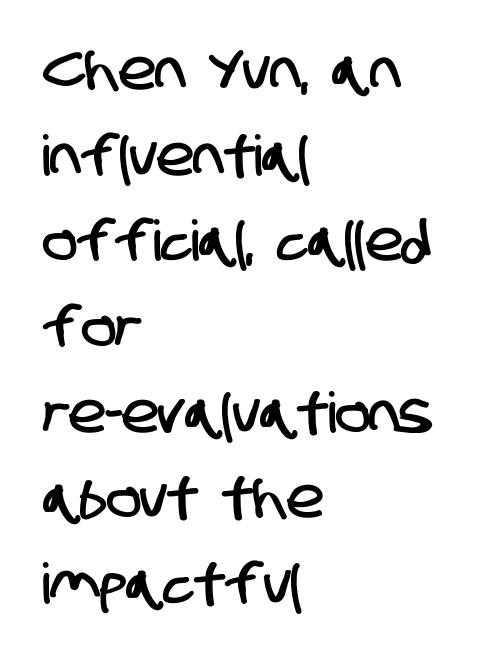
{"serif": "no", "width": "condensed", "stroke_contrast": "low", "x_height": "large", "monospaced": "no", "underline": "no", "align": "left", "line_spacing": "normal", "line_spacing_ratio": 1.53, "letter_spacing": "normal", "letter_spacing_em": 0.0, "glyph_px": 56}
